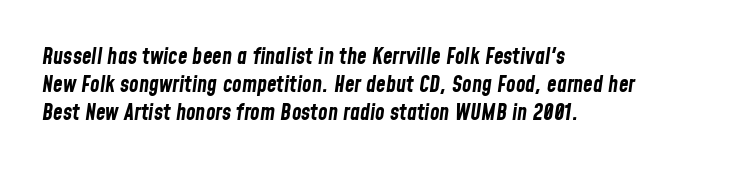
The image shows 22 px bold type, italic (leaning right); set left-aligned, normal line spacing (1.27x), normal letter spacing, not underlined.
